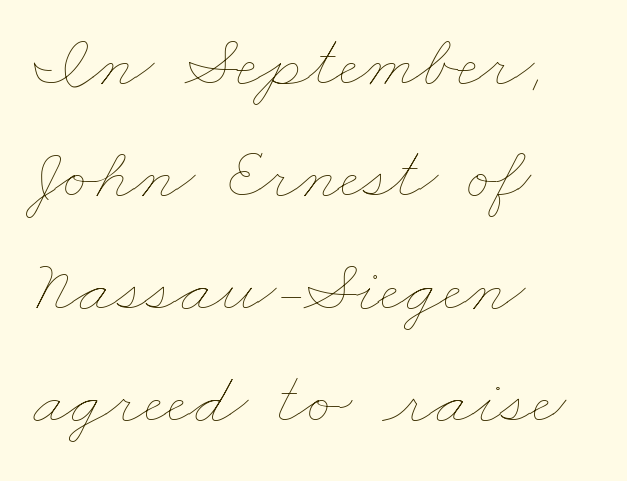
Q: Is the text bold? A: No.
Q: Is the text underlined? A: No.
Q: How is the paragraph aligned? A: Left-aligned.
Q: Is the spacing between letters normal or unusually wide? A: Normal.
Q: Is the spacing between lines tight, normal or loose? A: Normal.
Q: Width (condensed, normal, or wide)? A: Wide.
Q: Stroke contrast? A: Low.
Q: x-height? A: Small.
Q: Monospaced? A: No.
